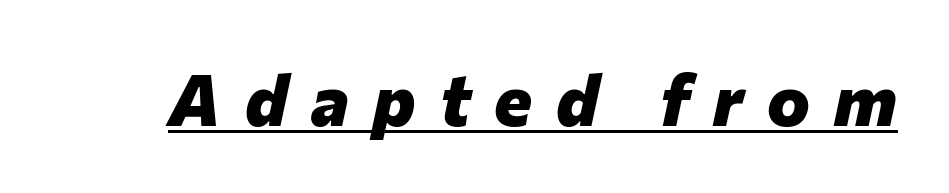
What weight is shown? A full bold with thick strokes. Is there an underline? Yes — a line sits under the letters. Notice how the stems are inclined rather than vertical — that's the hallmark of italics. Characters follow at a spacing far wider than the type designer built in.
